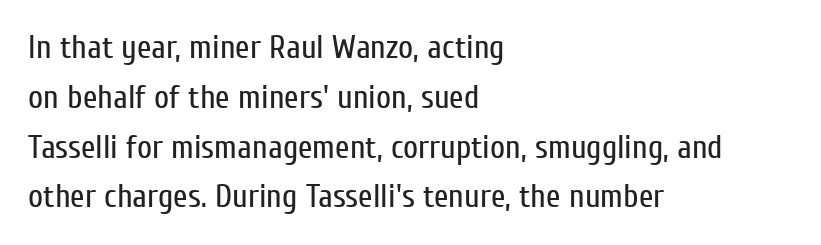
{"serif": "no", "italic": "no", "bold": "no", "weight": "regular", "width": "condensed", "stroke_contrast": "low", "x_height": "medium", "monospaced": "no", "underline": "no", "align": "left", "line_spacing": "normal", "line_spacing_ratio": 1.51, "letter_spacing": "normal", "letter_spacing_em": 0.0, "glyph_px": 33}
